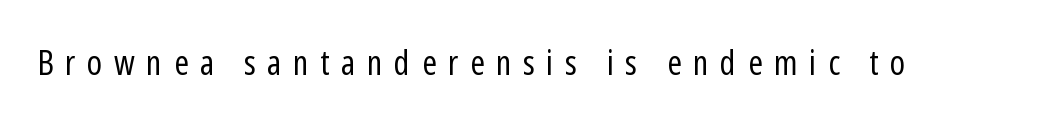
The image shows 35 px regular-weight, condensed sans-serif type, upright; set unusually wide letter spacing (+0.33 em), not underlined; low stroke contrast and a medium x-height.
